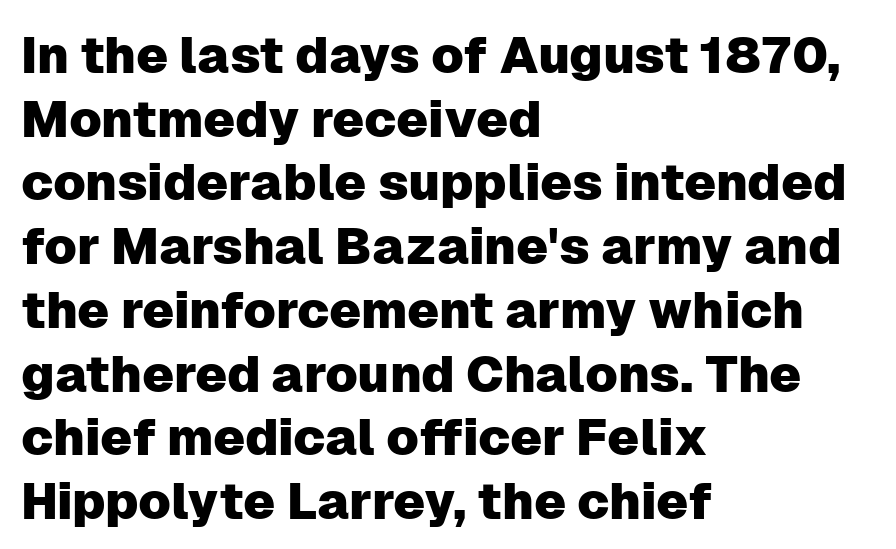
The image shows 51 px sans-serif type, upright; set left-aligned, normal line spacing (1.25x), normal letter spacing, not underlined; low stroke contrast and a medium x-height.
